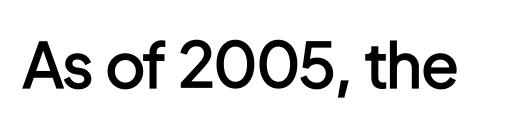
The image shows 62 px semibold, condensed sans-serif type, upright; set normal letter spacing, not underlined; low stroke contrast and a medium x-height.
